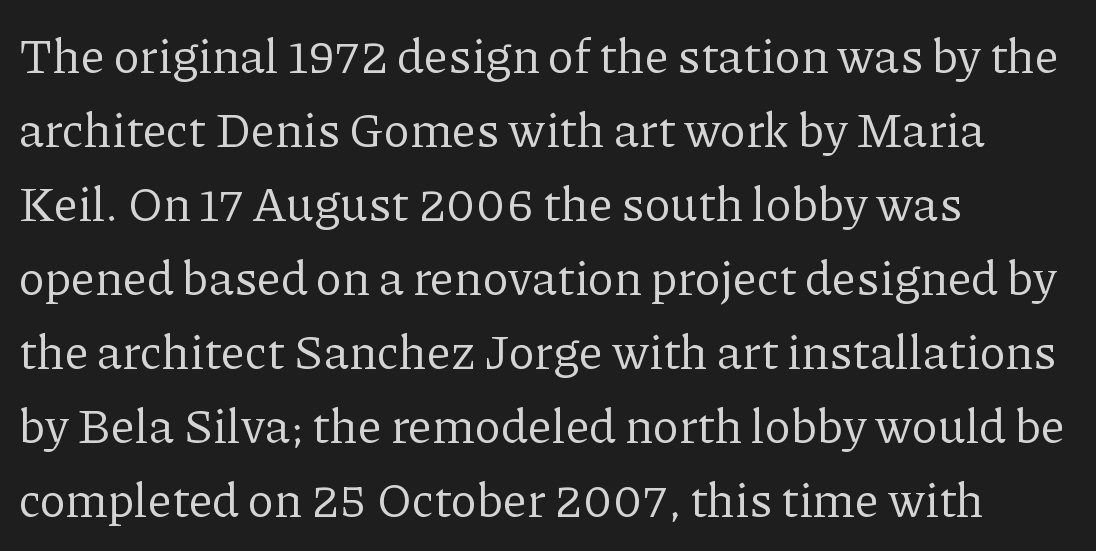
Q: Is the text bold? A: No.
Q: Is the text italic (slanted)? A: No, it is upright.
Q: Is the typeface a serif or a sans-serif typeface? A: Serif.
Q: Is the text underlined? A: No.
Q: How is the paragraph aligned? A: Left-aligned.
Q: Is the spacing between letters normal or unusually wide? A: Normal.
Q: Is the spacing between lines tight, normal or loose? A: Normal.
Q: Width (condensed, normal, or wide)? A: Normal.
Q: Stroke contrast? A: Low.
Q: x-height? A: Medium.
Q: Monospaced? A: No.
